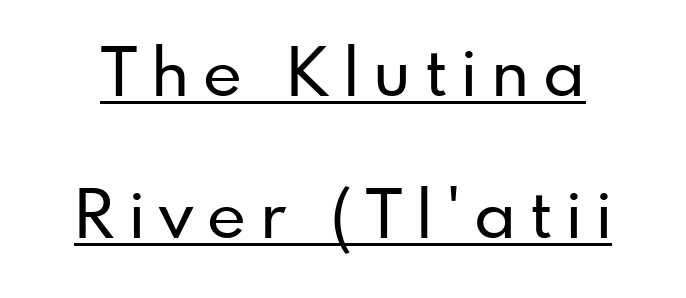
Q: Is the text italic (slanted)? A: No, it is upright.
Q: Is the typeface a serif or a sans-serif typeface? A: Sans-serif.
Q: Is the text underlined? A: Yes.
Q: Is the spacing between letters normal or unusually wide? A: Unusually wide.
Q: Is the spacing between lines tight, normal or loose? A: Loose.
Q: Width (condensed, normal, or wide)? A: Normal.
Q: Stroke contrast? A: Low.
Q: x-height? A: Small.
Q: Monospaced? A: No.
